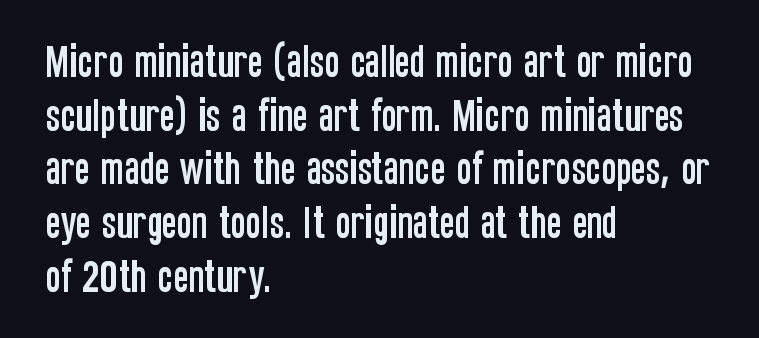
The image shows 36 px condensed sans-serif type, upright; set left-aligned, normal line spacing (1.49x), normal letter spacing, not underlined; low stroke contrast and a large x-height.
